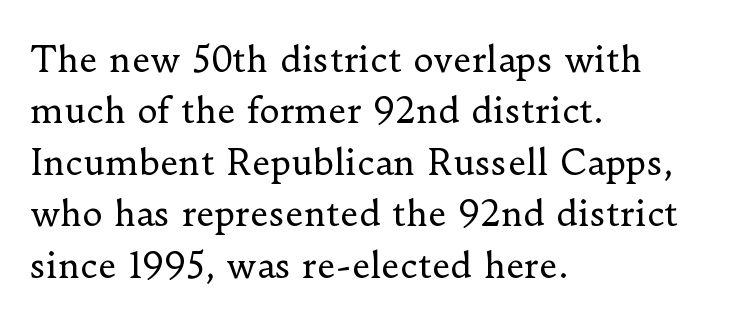
Q: Is the text bold? A: No.
Q: Is the text italic (slanted)? A: No, it is upright.
Q: Is the typeface a serif or a sans-serif typeface? A: Serif.
Q: Is the text underlined? A: No.
Q: How is the paragraph aligned? A: Left-aligned.
Q: Is the spacing between letters normal or unusually wide? A: Normal.
Q: Is the spacing between lines tight, normal or loose? A: Normal.
Q: Width (condensed, normal, or wide)? A: Normal.
Q: Stroke contrast? A: Low.
Q: x-height? A: Small.
Q: Monospaced? A: No.
